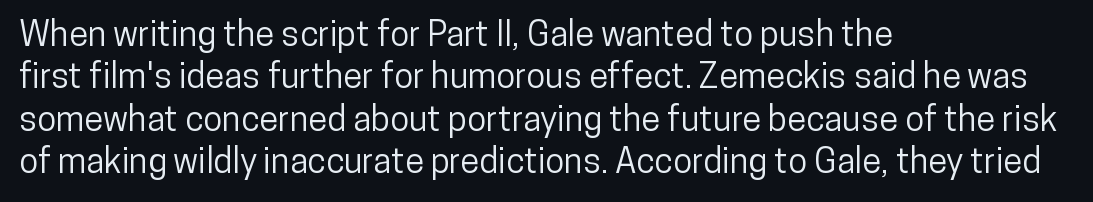
If you drew a ruler down the left edge, every line would touch it. The specimen omits any rule beneath the text block's lines. The face used here is a sans, in the tradition of grotesques and geometrics. The letters stand straight up with perfectly vertical stems. Nobody touched the tracking dial on this one. Proportional: the letters do not fall into vertical columns.
